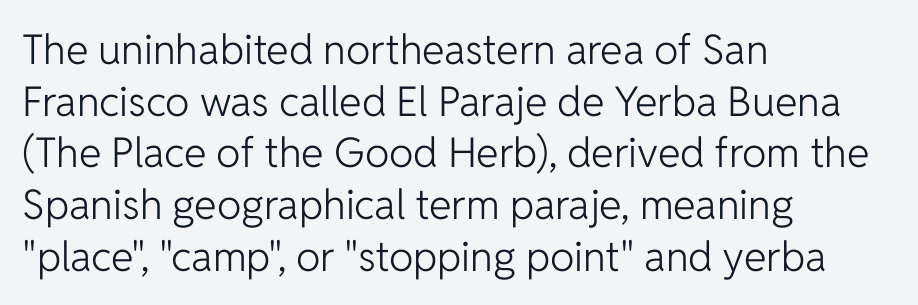
The image shows 41 px light sans-serif type, upright; set left-aligned, normal line spacing (1.26x), normal letter spacing, not underlined; low stroke contrast and a medium x-height.
